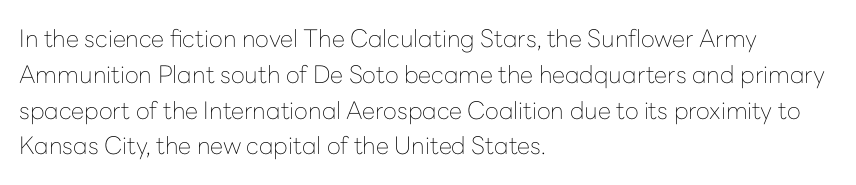
Q: Is the text bold? A: No.
Q: Is the text italic (slanted)? A: No, it is upright.
Q: Is the text underlined? A: No.
Q: How is the paragraph aligned? A: Left-aligned.
Q: Is the spacing between letters normal or unusually wide? A: Normal.
Q: Is the spacing between lines tight, normal or loose? A: Normal.
